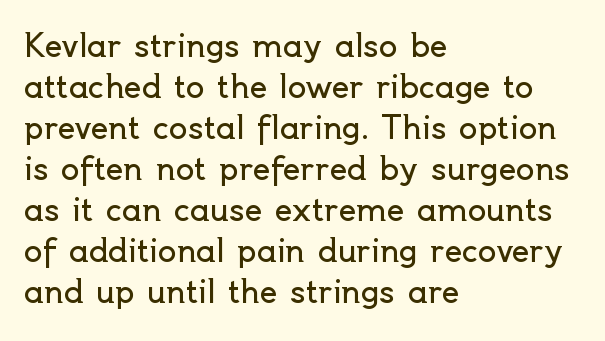
Q: Is the text bold? A: No.
Q: Is the text italic (slanted)? A: No, it is upright.
Q: Is the typeface a serif or a sans-serif typeface? A: Sans-serif.
Q: Is the text underlined? A: No.
Q: How is the paragraph aligned? A: Left-aligned.
Q: Is the spacing between letters normal or unusually wide? A: Normal.
Q: Is the spacing between lines tight, normal or loose? A: Normal.
Q: Width (condensed, normal, or wide)? A: Normal.
Q: x-height? A: Small.
Q: Monospaced? A: No.
